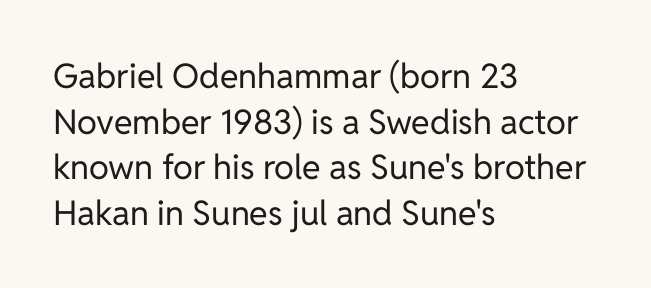
The line-height multiplier appears to be the usual default. The lines are quadded left. No chunkiness to these letters — they're not bold. I'd call this a sans setting — the letters go barefoot. Rule under the text: the space is simply empty. Letter spacing: default.
